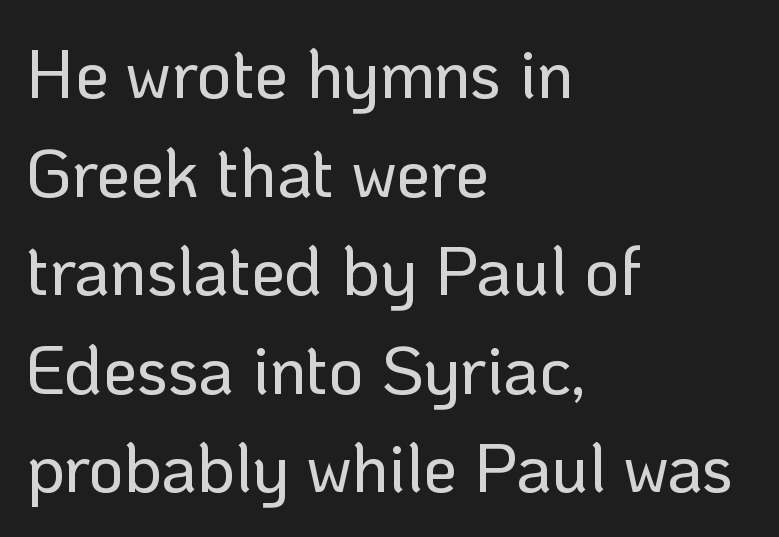
Q: Is the text italic (slanted)? A: No, it is upright.
Q: Is the typeface a serif or a sans-serif typeface? A: Sans-serif.
Q: Is the text underlined? A: No.
Q: How is the paragraph aligned? A: Left-aligned.
Q: Is the spacing between letters normal or unusually wide? A: Normal.
Q: Is the spacing between lines tight, normal or loose? A: Normal.
Q: Width (condensed, normal, or wide)? A: Normal.
Q: Stroke contrast? A: Low.
Q: x-height? A: Medium.
Q: Monospaced? A: No.
